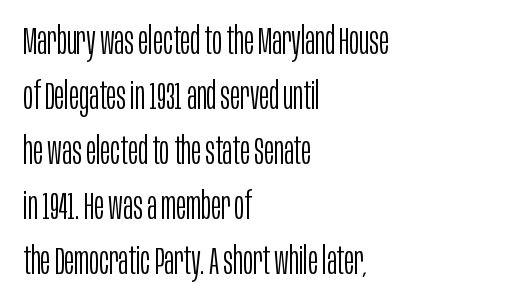
{"serif": "no", "italic": "no", "bold": "no", "weight": "light", "width": "condensed", "stroke_contrast": "low", "x_height": "large", "monospaced": "no", "underline": "no", "align": "left", "line_spacing": "normal", "line_spacing_ratio": 1.45, "letter_spacing": "normal", "letter_spacing_em": 0.0, "glyph_px": 38}
